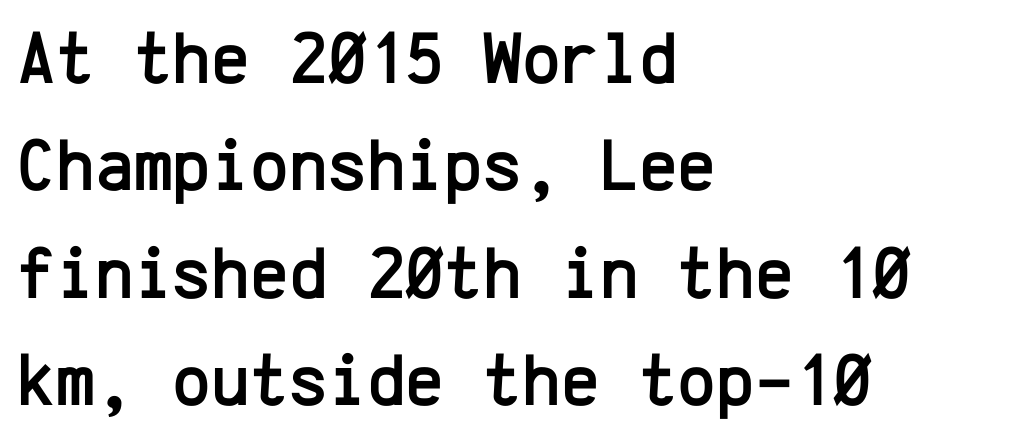
The image shows 74 px sans-serif type, upright, monospaced; set left-aligned, normal line spacing (1.45x), normal letter spacing, not underlined; low stroke contrast and a medium x-height.
